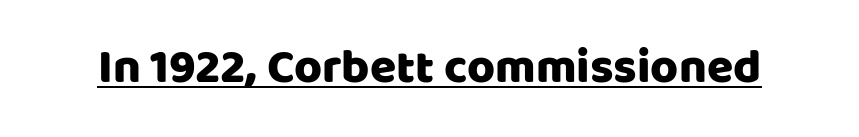
The image shows 48 px sans-serif type, upright; set normal letter spacing, underlined; low stroke contrast and a large x-height.
